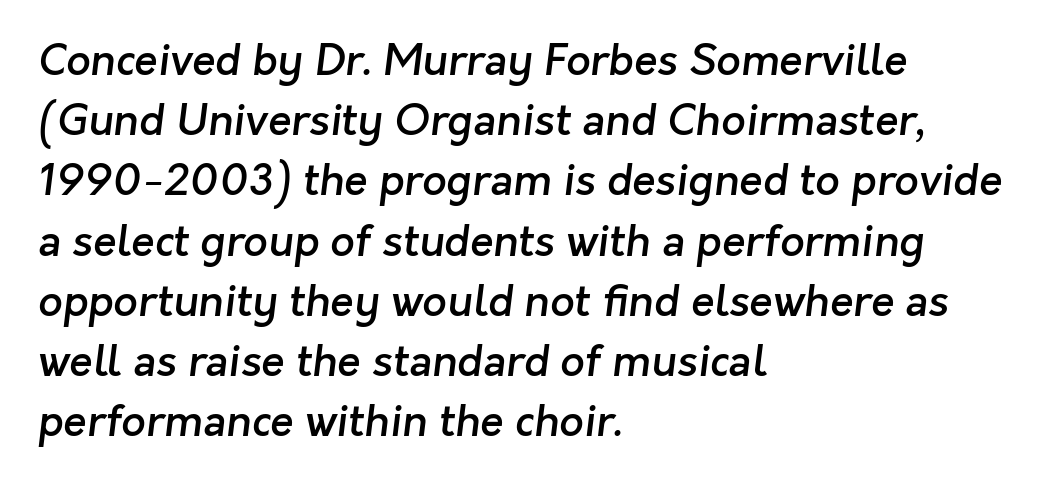
The image shows 43 px semibold sans-serif type; set left-aligned, normal line spacing (1.4x), normal letter spacing, not underlined; low stroke contrast and a medium x-height.
